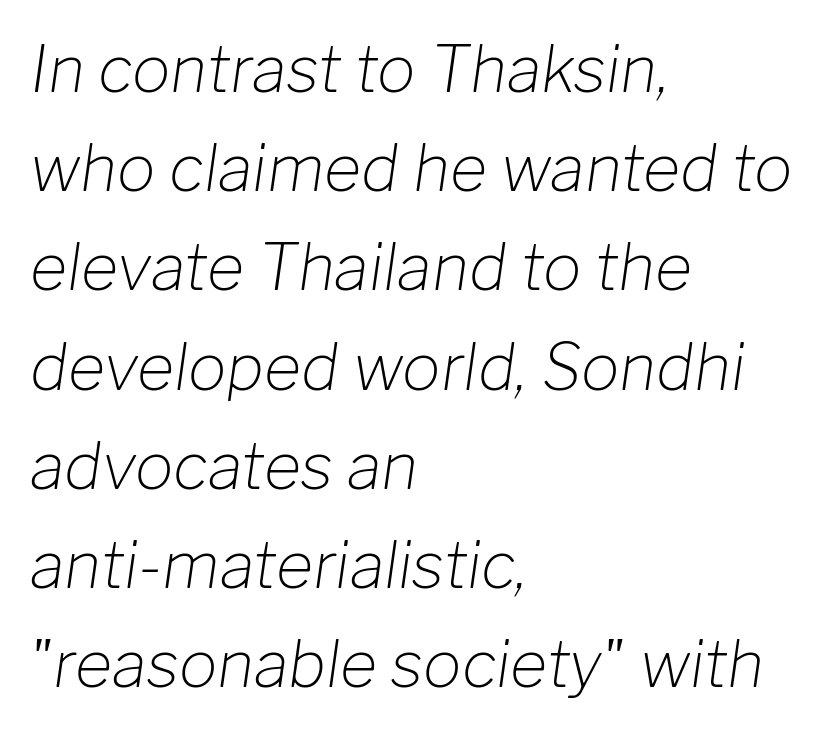
{"italic": "yes", "lean": "right", "slant_degrees": 8, "bold": "no", "weight": "light", "width": "normal", "stroke_contrast": "low", "x_height": "medium", "monospaced": "no", "underline": "no", "align": "left", "line_spacing": "normal", "line_spacing_ratio": 1.55, "letter_spacing": "normal", "letter_spacing_em": 0.0, "glyph_px": 64}
